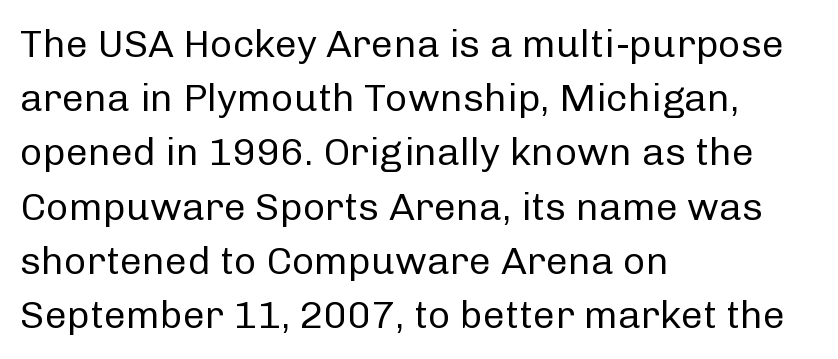
Q: Is the text bold? A: No.
Q: Is the text italic (slanted)? A: No, it is upright.
Q: Is the typeface a serif or a sans-serif typeface? A: Sans-serif.
Q: Is the text underlined? A: No.
Q: How is the paragraph aligned? A: Left-aligned.
Q: Is the spacing between letters normal or unusually wide? A: Normal.
Q: Is the spacing between lines tight, normal or loose? A: Normal.
Q: Width (condensed, normal, or wide)? A: Normal.
Q: Stroke contrast? A: Low.
Q: x-height? A: Medium.
Q: Monospaced? A: No.
